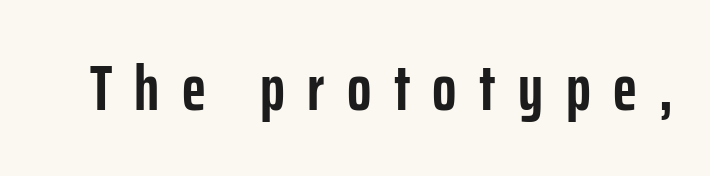
No feet cap the strokes, marking this as sans-serif type. You could not count columns in this text — the font is proportionally spaced. Rule under the text: the space is simply empty. The axis of the letterforms is exactly vertical. The letters are bold, with thick, heavy strokes. Substantial extra tracking has been applied to these lines.
